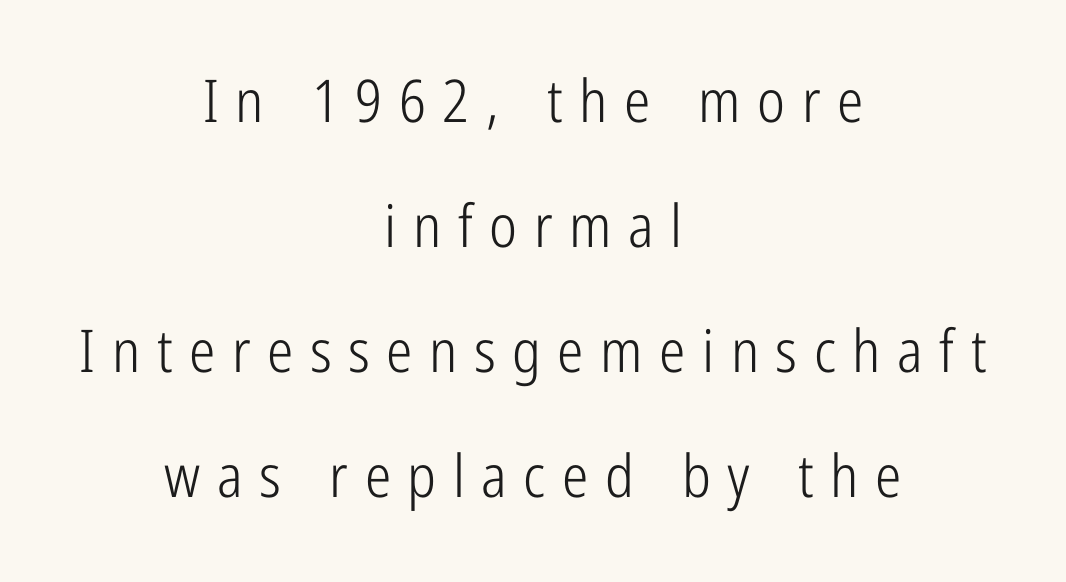
The image shows 59 px light, condensed sans-serif type, upright; set centered, loose line spacing (2.12x), unusually wide letter spacing (+0.28 em), not underlined; low stroke contrast and a medium x-height.
